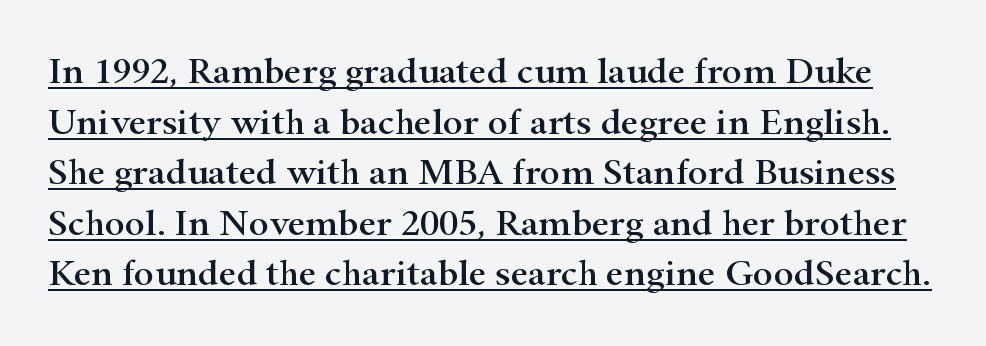
{"serif": "yes", "italic": "no", "width": "wide", "stroke_contrast": "high", "x_height": "small", "monospaced": "no", "underline": "yes", "line_spacing": "normal", "line_spacing_ratio": 1.33, "letter_spacing": "normal", "letter_spacing_em": 0.0, "glyph_px": 38}
